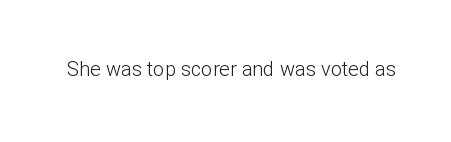
Posture: upright roman. Short note: letters normally spaced. The weight would be labelled regular, book, light, or lighter still. Lines of text with bare space underneath.
